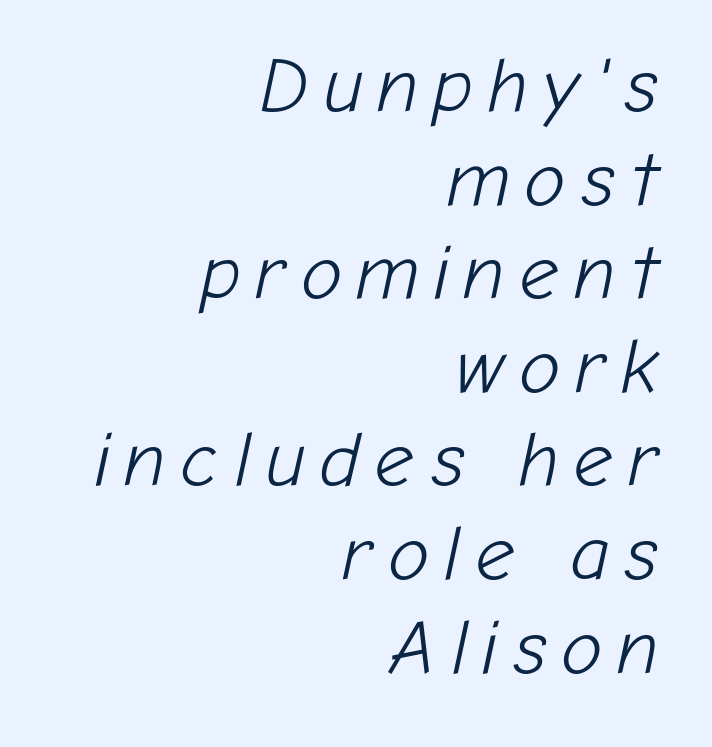
Q: Is the text bold? A: No.
Q: Is the text italic (slanted)? A: Yes, it leans right by about 12 degrees.
Q: Is the text underlined? A: No.
Q: How is the paragraph aligned? A: Right-aligned.
Q: Width (condensed, normal, or wide)? A: Normal.
Q: Stroke contrast? A: Low.
Q: x-height? A: Medium.
Q: Monospaced? A: No.
